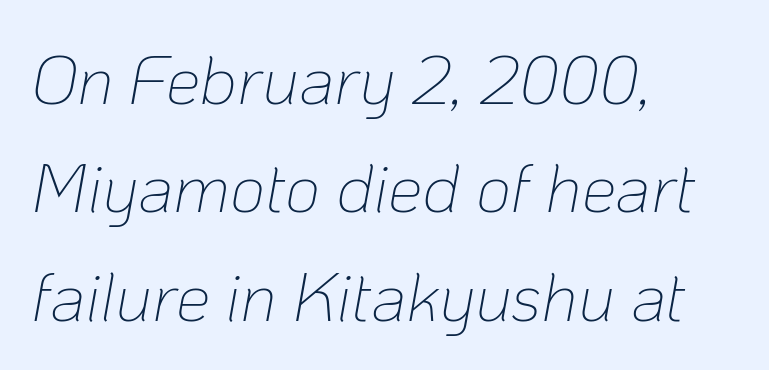
Q: Is the text bold? A: No.
Q: Is the text italic (slanted)? A: Yes, it leans right by about 10 degrees.
Q: Is the text underlined? A: No.
Q: How is the paragraph aligned? A: Left-aligned.
Q: Is the spacing between letters normal or unusually wide? A: Normal.
Q: Is the spacing between lines tight, normal or loose? A: Normal.
Q: Width (condensed, normal, or wide)? A: Normal.
Q: Stroke contrast? A: Low.
Q: x-height? A: Medium.
Q: Monospaced? A: No.
